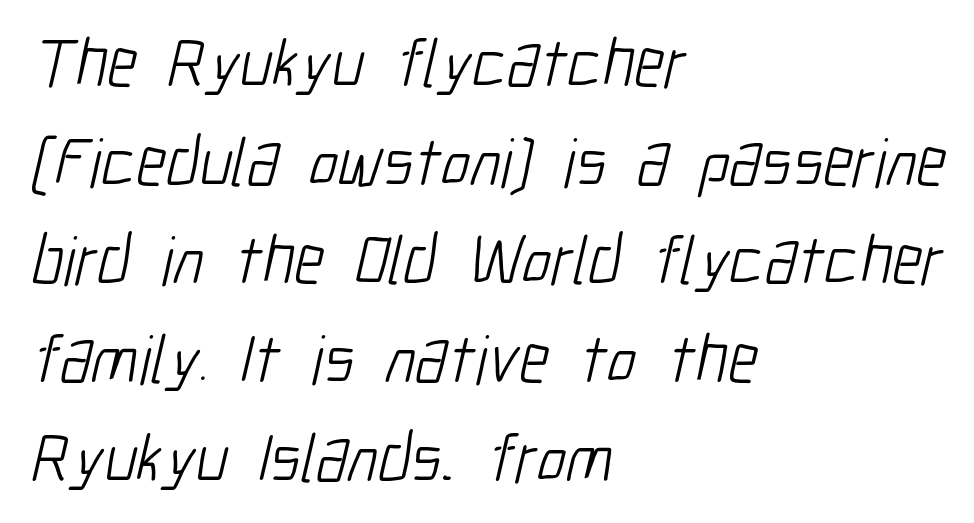
The image shows 69 px light, condensed sans-serif type; set left-aligned, normal line spacing (1.43x), normal letter spacing, not underlined; low stroke contrast and a medium x-height.
